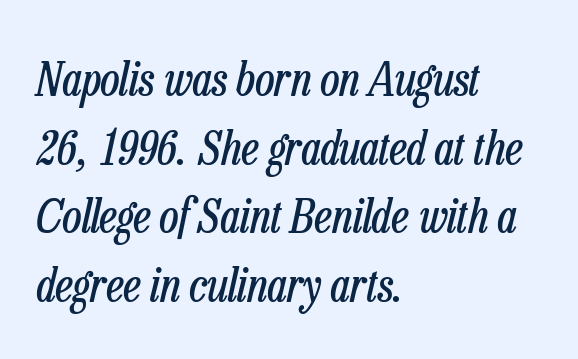
The image shows 47 px regular-weight, condensed type, italic (leaning right); set left-aligned, normal line spacing (1.46x), normal letter spacing, not underlined; low stroke contrast and a medium x-height.
